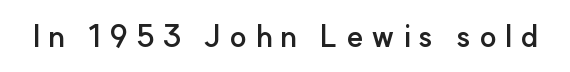
The image shows 31 px semibold sans-serif type, upright; set unusually wide letter spacing (+0.25 em), not underlined; low stroke contrast and a small x-height.
